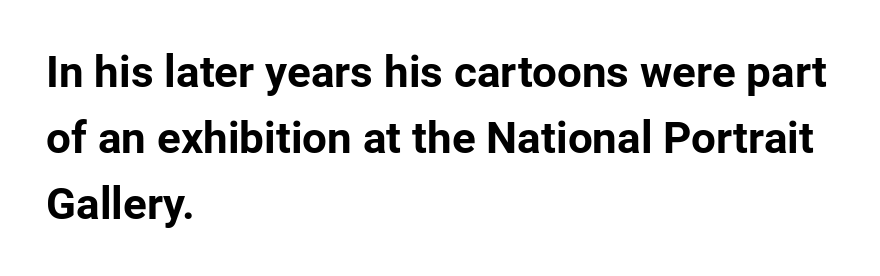
The image shows 44 px bold sans-serif type, upright; set left-aligned, normal line spacing (1.5x), normal letter spacing, not underlined; low stroke contrast and a medium x-height.
